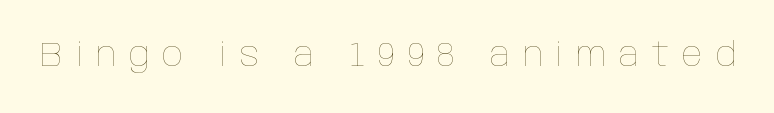
Vertical strokes here are truly vertical. Here the designer chose a conventional face with non-uniform glyph widths. Clear beneath every line of the passage. The tracking jumps out immediately: characters are airy and widely separated. No extra ink here — the face is not bold.
